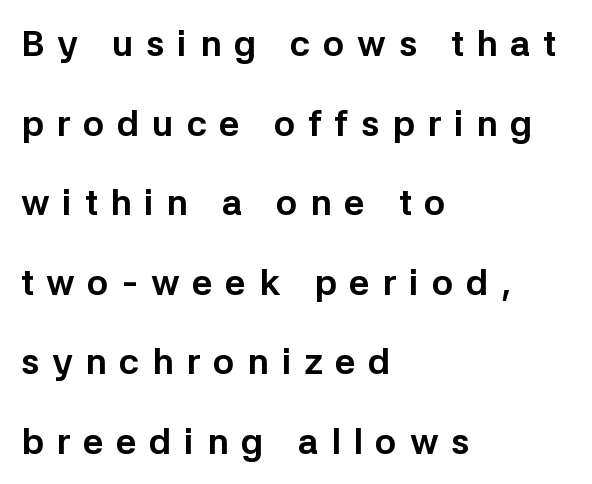
Compared with typical body copy, the letter spacing here is much looser. Descenders are the only things crossing below the line. Rows of type keep a wide berth in the vertical direction. The designer went with a sans here, leaving each stem footless. The glyphs have the mass of a bold cut.
